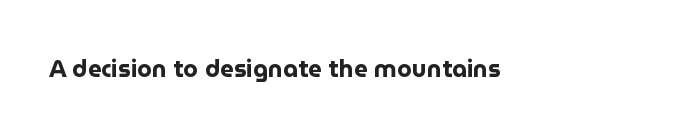
Q: Is the text bold? A: Yes.
Q: Is the text italic (slanted)? A: No, it is upright.
Q: Is the text underlined? A: No.
Q: Is the spacing between letters normal or unusually wide? A: Normal.
